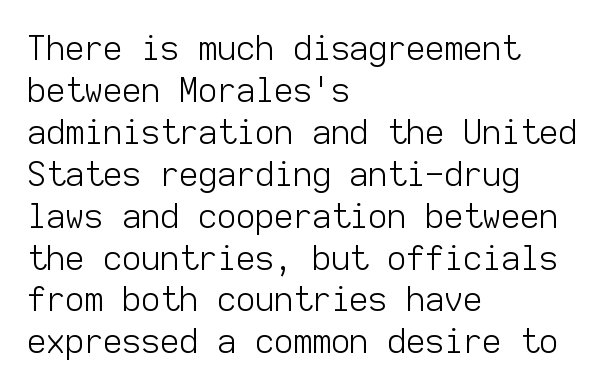
Evenly set lines give the paragraph a standard silhouette. Descender tails drop into unmarked territory. Weight: regular or lighter. Every character sits straight up, as roman type does. Note the uniform advance width — an 'i' takes as much space as an 'm'.
